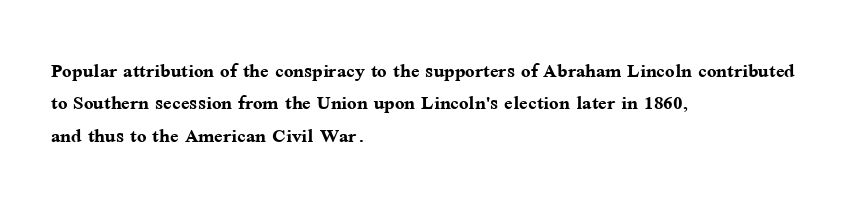
Q: Is the text bold? A: Yes.
Q: Is the text italic (slanted)? A: No, it is upright.
Q: Is the text underlined? A: No.
Q: How is the paragraph aligned? A: Left-aligned.
Q: Is the spacing between letters normal or unusually wide? A: Normal.
Q: Is the spacing between lines tight, normal or loose? A: Normal.
